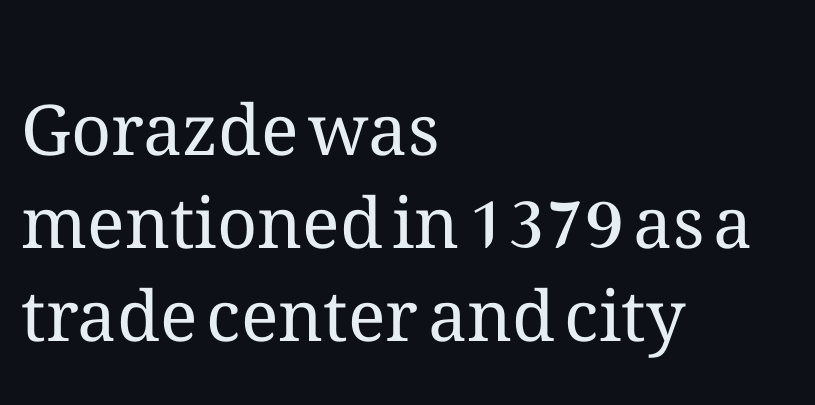
Q: Is the text bold? A: No.
Q: Is the text italic (slanted)? A: No, it is upright.
Q: Is the text underlined? A: No.
Q: How is the paragraph aligned? A: Left-aligned.
Q: Is the spacing between letters normal or unusually wide? A: Normal.
Q: Is the spacing between lines tight, normal or loose? A: Normal.
Q: Width (condensed, normal, or wide)? A: Normal.
Q: Stroke contrast? A: Medium.
Q: x-height? A: Medium.
Q: Monospaced? A: No.
